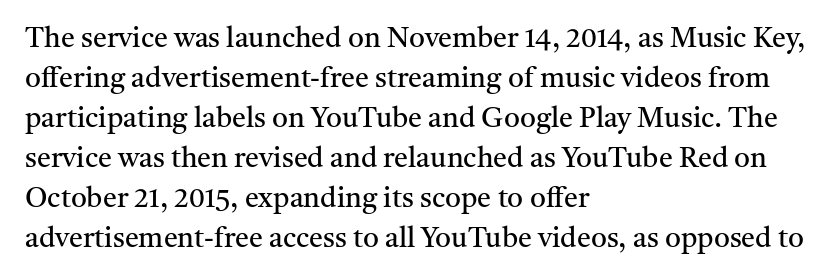
{"serif": "yes", "italic": "no", "bold": "no", "weight": "regular", "width": "normal", "stroke_contrast": "medium", "x_height": "medium", "monospaced": "no", "underline": "no", "align": "left", "line_spacing": "normal", "line_spacing_ratio": 1.43, "letter_spacing": "normal", "letter_spacing_em": 0.0, "glyph_px": 28}
